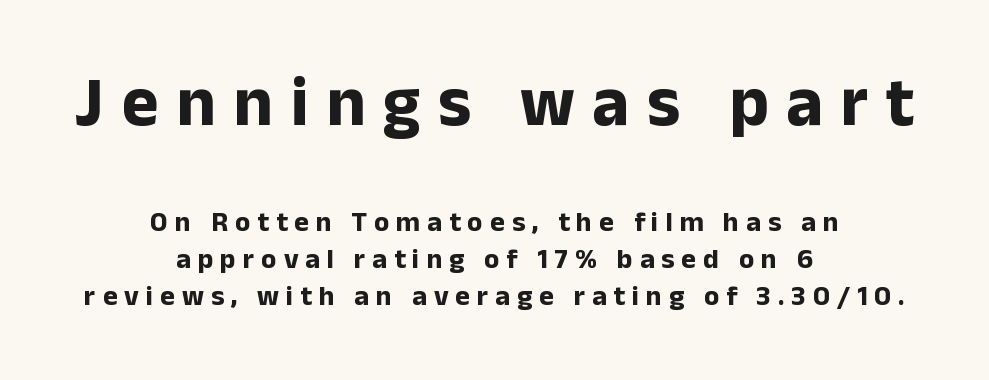
{"serif": "no", "italic": "no", "bold": "yes", "weight": "bold", "width": "normal", "stroke_contrast": "low", "x_height": "medium", "monospaced": "no", "underline": "no", "align": "center", "line_spacing": "normal", "line_spacing_ratio": 1.32, "letter_spacing": "wide", "letter_spacing_em": 0.25, "larger_block": "first", "size_ratio": 2.5, "glyph_px": 70}
